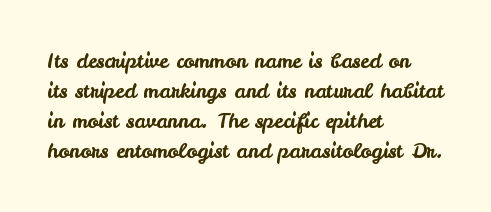
Q: Is the text italic (slanted)? A: Yes.
Q: Is the text underlined? A: No.
Q: How is the paragraph aligned? A: Left-aligned.
Q: Is the spacing between letters normal or unusually wide? A: Normal.
Q: Is the spacing between lines tight, normal or loose? A: Normal.
